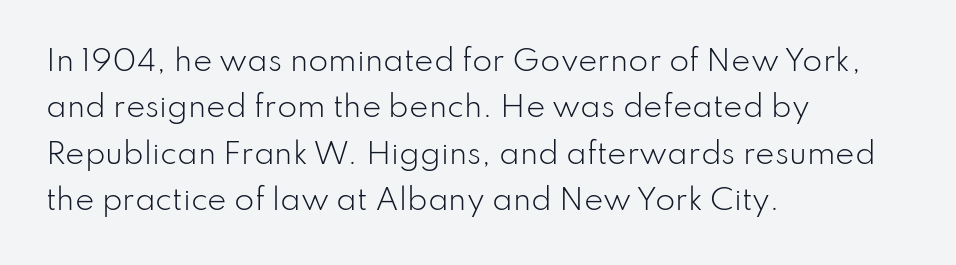
The lettering holds an erect, upright posture throughout. This sample is left-justified, so line endings fall wherever the words run out. The foot of each line stays bare and open. You could not count columns in this text — the font is proportionally spaced. Compared with typical paragraphs, the rows here are spaced about the same. The face used here is rendered with its standard letterfit.
